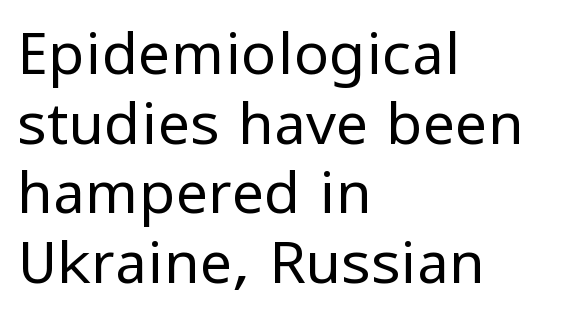
Left-aligned paragraph, ragged on the right. No word sits above an underline. Look at the tracking — it's just the regular setting, nothing added. Type style note: lacks serifs. Character widths vary here, with narrow letters taking less room than wide ones.
